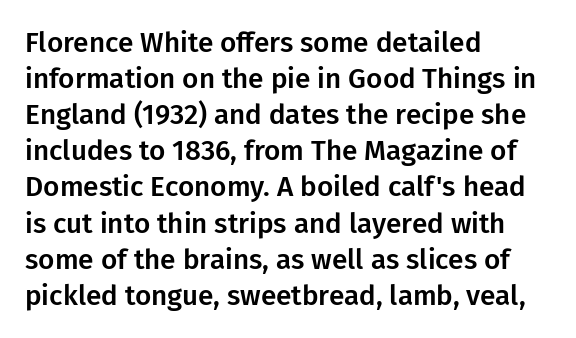
{"serif": "no", "italic": "no", "width": "normal", "stroke_contrast": "low", "x_height": "medium", "monospaced": "no", "underline": "no", "align": "left", "line_spacing": "normal", "line_spacing_ratio": 1.29, "letter_spacing": "normal", "letter_spacing_em": 0.0, "glyph_px": 28}
